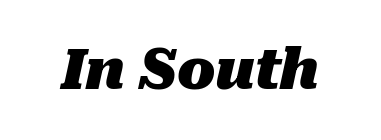
{"italic": "yes", "lean": "right", "slant_degrees": 10, "bold": "yes", "weight": "heavy", "width": "normal", "stroke_contrast": "medium", "x_height": "medium", "monospaced": "no", "underline": "no", "letter_spacing": "normal", "letter_spacing_em": 0.0, "glyph_px": 56}
